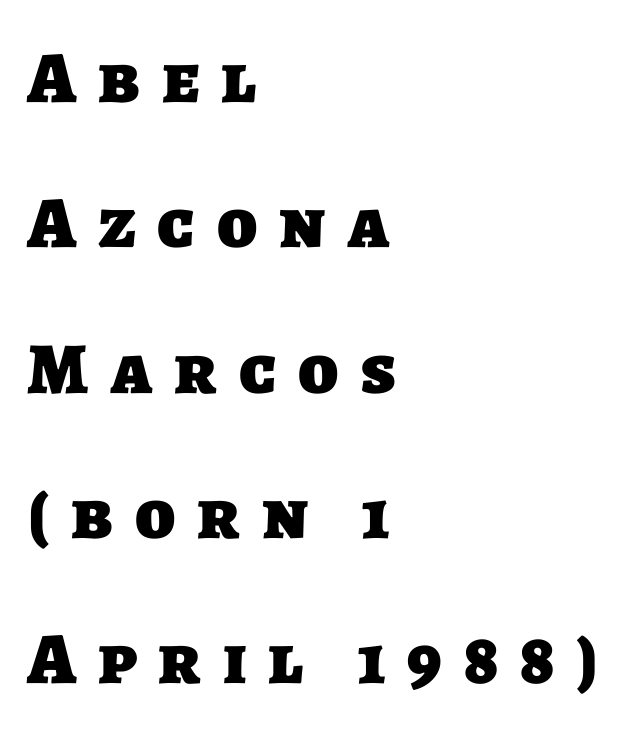
{"serif": "no", "bold": "yes", "weight": "heavy", "width": "normal", "stroke_contrast": "low", "x_height": "large", "monospaced": "no", "underline": "no", "align": "left", "line_spacing": "loose", "line_spacing_ratio": 1.99, "letter_spacing": "wide", "letter_spacing_em": 0.3, "glyph_px": 73}
